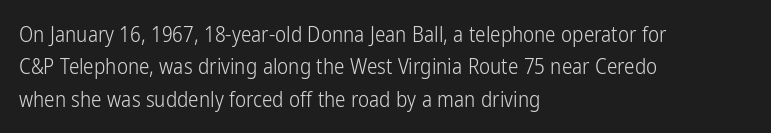
The image shows 21 px text type, upright; set left-aligned, normal line spacing (1.54x), normal letter spacing, not underlined.
